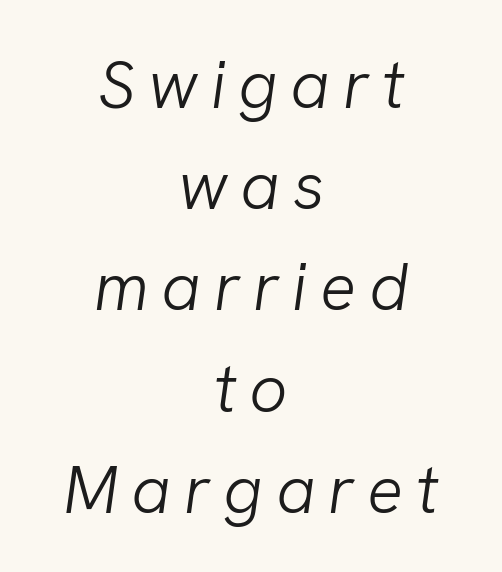
Reading down the column, the eye jumps a familiar distance to each next line. Style check: oblique. The compositor balanced each line on the midline. Proportional: the letters do not fall into vertical columns.
